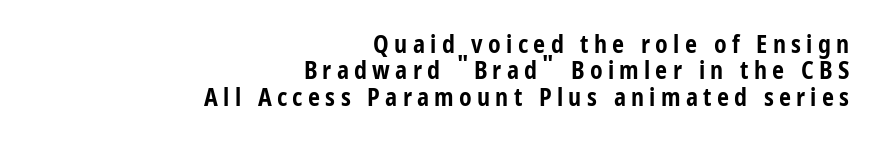
The image shows 24 px bold type, upright; set right-aligned, tight line spacing (1.1x), unusually wide letter spacing (+0.22 em), not underlined.
